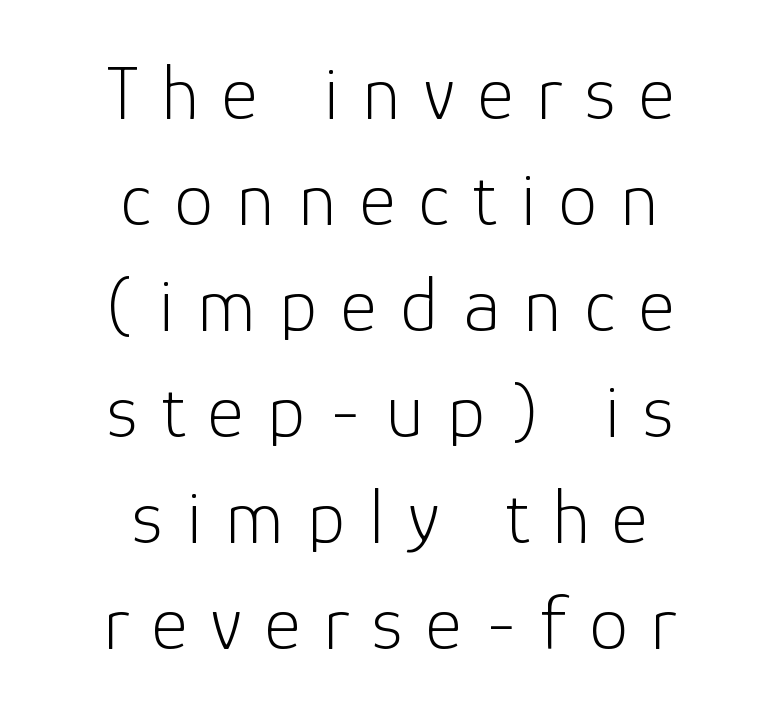
Reading down the column, the eye jumps a familiar distance to each next line. Words appear elongated and porous because spacing is wide. Each row of text sits above clean, open space. The face used here is proportionally spaced, like ordinary book or web type. A student would call this center alignment; a typographer would say set centered.
